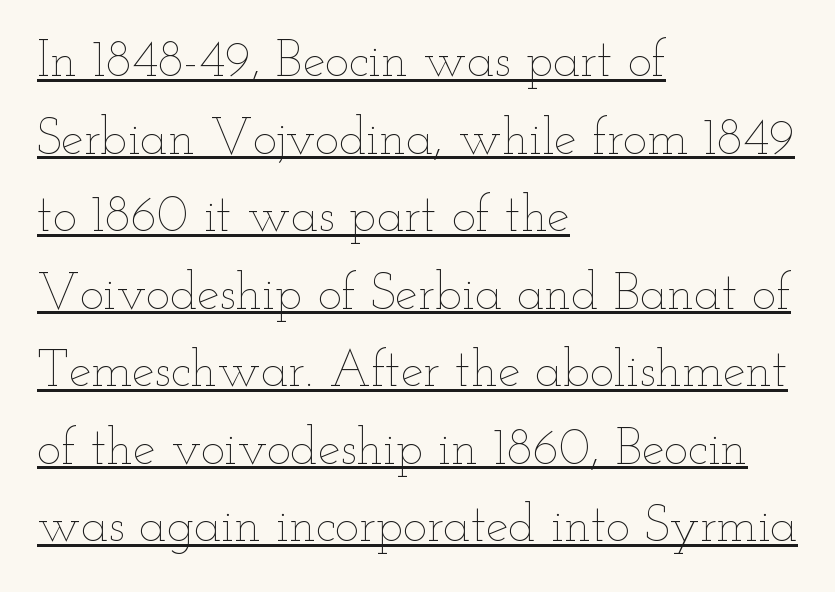
Q: Is the text bold? A: No.
Q: Is the text italic (slanted)? A: No, it is upright.
Q: Is the text underlined? A: Yes.
Q: How is the paragraph aligned? A: Left-aligned.
Q: Is the spacing between letters normal or unusually wide? A: Normal.
Q: Is the spacing between lines tight, normal or loose? A: Normal.
Q: Width (condensed, normal, or wide)? A: Wide.
Q: Stroke contrast? A: Low.
Q: x-height? A: Small.
Q: Monospaced? A: No.
